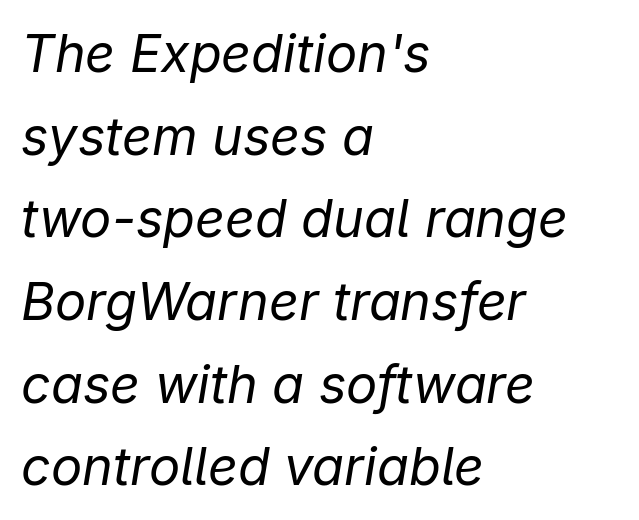
Q: Is the text bold? A: No.
Q: Is the text italic (slanted)? A: Yes, it leans right by about 9 degrees.
Q: Is the text underlined? A: No.
Q: How is the paragraph aligned? A: Left-aligned.
Q: Is the spacing between letters normal or unusually wide? A: Normal.
Q: Is the spacing between lines tight, normal or loose? A: Normal.
Q: Width (condensed, normal, or wide)? A: Normal.
Q: Stroke contrast? A: Low.
Q: x-height? A: Medium.
Q: Monospaced? A: No.
